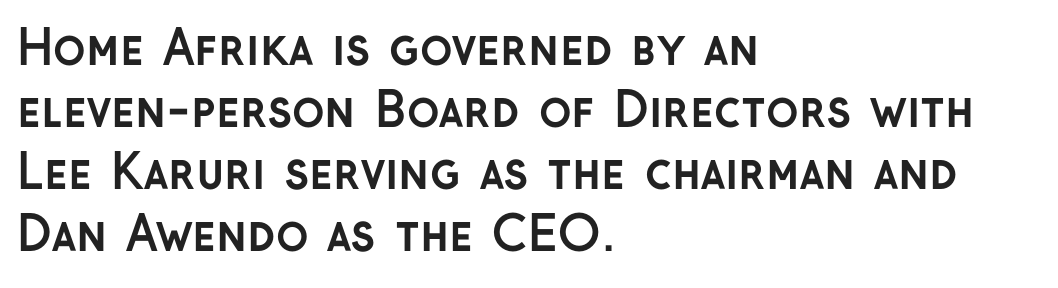
{"serif": "no", "italic": "no", "bold": "yes", "weight": "semibold", "width": "normal", "stroke_contrast": "low", "x_height": "medium", "monospaced": "no", "underline": "no", "align": "left", "line_spacing": "normal", "line_spacing_ratio": 1.29, "letter_spacing": "normal", "letter_spacing_em": 0.0, "glyph_px": 48}
